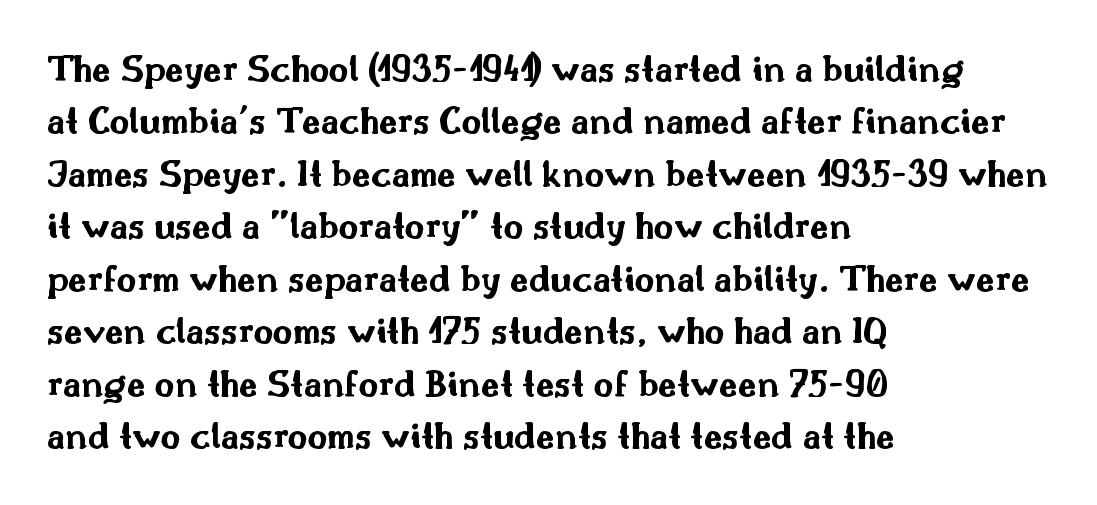
Q: Is the text bold? A: Yes.
Q: Is the text italic (slanted)? A: No, it is upright.
Q: Is the typeface a serif or a sans-serif typeface? A: Sans-serif.
Q: Is the text underlined? A: No.
Q: How is the paragraph aligned? A: Left-aligned.
Q: Is the spacing between letters normal or unusually wide? A: Normal.
Q: Is the spacing between lines tight, normal or loose? A: Normal.
Q: Width (condensed, normal, or wide)? A: Wide.
Q: Stroke contrast? A: Medium.
Q: x-height? A: Small.
Q: Monospaced? A: No.
